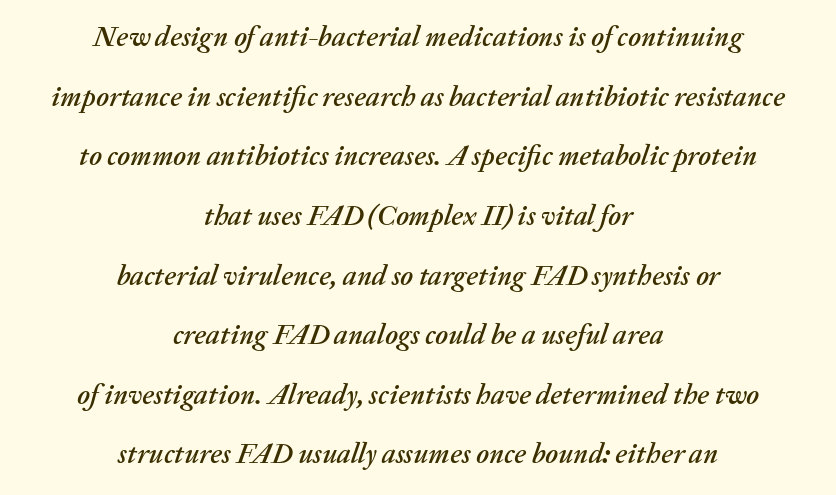
Q: Is the text italic (slanted)? A: Yes, it leans right by about 20 degrees.
Q: Is the text underlined? A: No.
Q: How is the paragraph aligned? A: Centered.
Q: Is the spacing between letters normal or unusually wide? A: Normal.
Q: Is the spacing between lines tight, normal or loose? A: Loose.
Q: Width (condensed, normal, or wide)? A: Normal.
Q: Stroke contrast? A: Medium.
Q: x-height? A: Medium.
Q: Monospaced? A: No.
